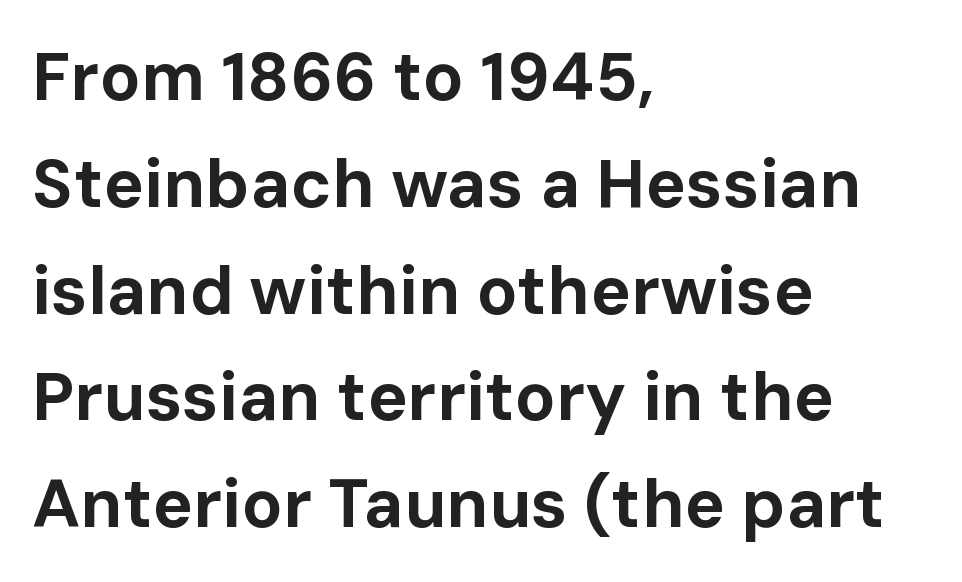
Q: Is the text bold? A: Yes.
Q: Is the text italic (slanted)? A: No, it is upright.
Q: Is the typeface a serif or a sans-serif typeface? A: Sans-serif.
Q: Is the text underlined? A: No.
Q: How is the paragraph aligned? A: Left-aligned.
Q: Is the spacing between letters normal or unusually wide? A: Normal.
Q: Is the spacing between lines tight, normal or loose? A: Normal.
Q: Width (condensed, normal, or wide)? A: Normal.
Q: Stroke contrast? A: Low.
Q: x-height? A: Medium.
Q: Monospaced? A: No.
